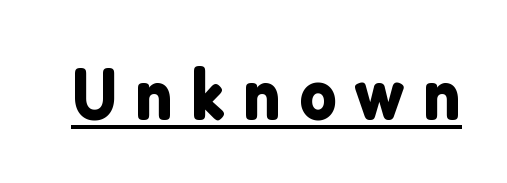
Note the varied advance widths — an 'i' is clearly narrower than an 'm'. The font family rendered here belongs to the sans-serif group. You could only call the tracking loose — the letters float apart. Nope, not italic — everything's standing straight. Every word sits above its own underline.
